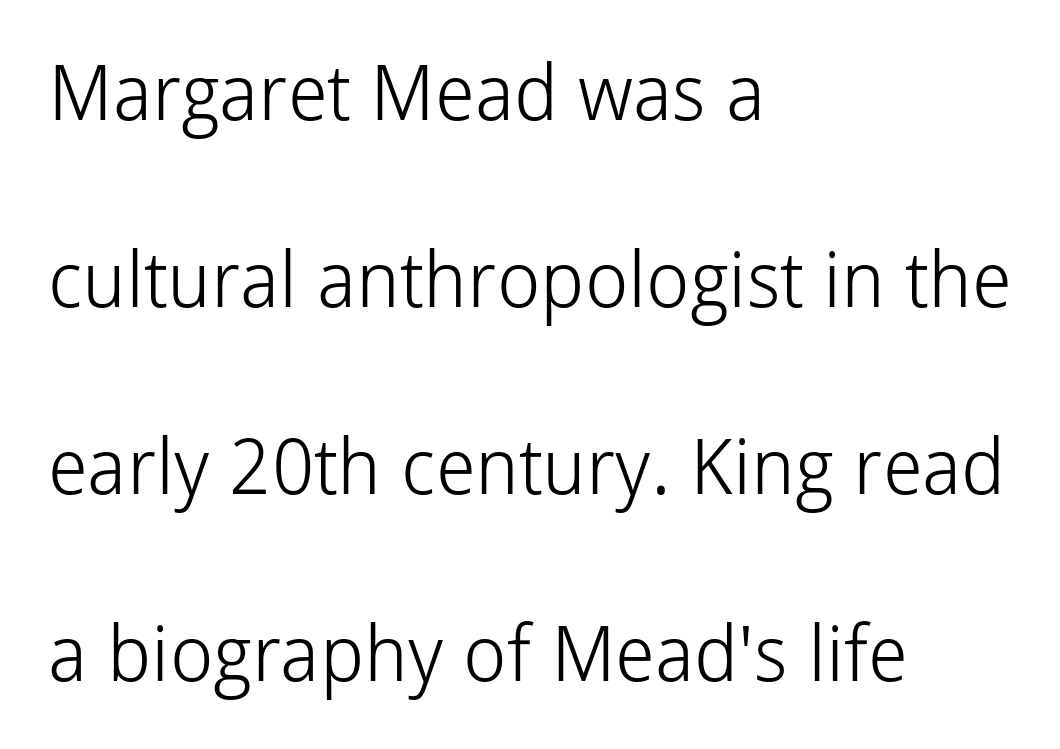
Q: Is the text bold? A: No.
Q: Is the text italic (slanted)? A: No, it is upright.
Q: Is the typeface a serif or a sans-serif typeface? A: Sans-serif.
Q: Is the text underlined? A: No.
Q: How is the paragraph aligned? A: Left-aligned.
Q: Is the spacing between letters normal or unusually wide? A: Normal.
Q: Is the spacing between lines tight, normal or loose? A: Loose.
Q: Width (condensed, normal, or wide)? A: Normal.
Q: Stroke contrast? A: Low.
Q: x-height? A: Medium.
Q: Monospaced? A: No.
